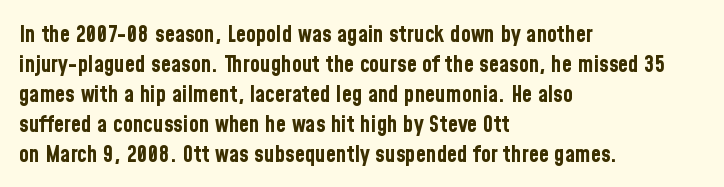
The image shows 23 px bold type, upright; set left-aligned, normal line spacing (1.3x), normal letter spacing, not underlined.
